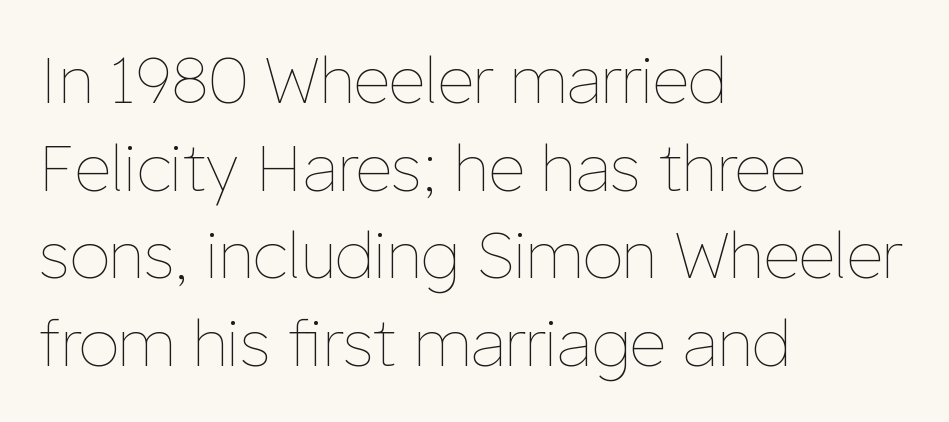
Q: Is the text bold? A: No.
Q: Is the text italic (slanted)? A: No, it is upright.
Q: Is the text underlined? A: No.
Q: How is the paragraph aligned? A: Left-aligned.
Q: Is the spacing between letters normal or unusually wide? A: Normal.
Q: Is the spacing between lines tight, normal or loose? A: Normal.
Q: Width (condensed, normal, or wide)? A: Normal.
Q: Stroke contrast? A: Low.
Q: x-height? A: Medium.
Q: Monospaced? A: No.
